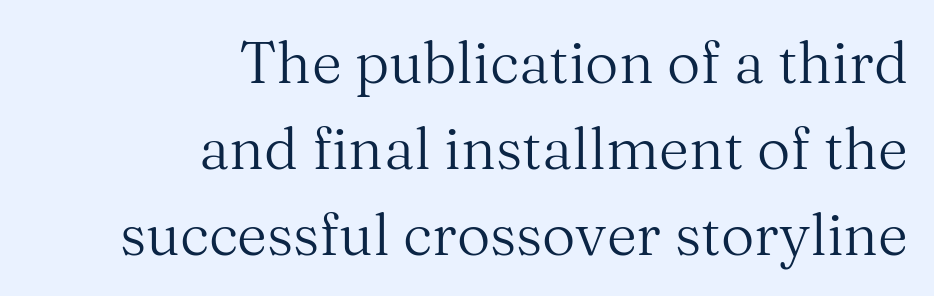
Q: Is the text bold? A: No.
Q: Is the text italic (slanted)? A: No, it is upright.
Q: Is the typeface a serif or a sans-serif typeface? A: Serif.
Q: Is the text underlined? A: No.
Q: How is the paragraph aligned? A: Right-aligned.
Q: Is the spacing between letters normal or unusually wide? A: Normal.
Q: Is the spacing between lines tight, normal or loose? A: Normal.
Q: Width (condensed, normal, or wide)? A: Normal.
Q: Stroke contrast? A: Medium.
Q: x-height? A: Medium.
Q: Monospaced? A: No.
